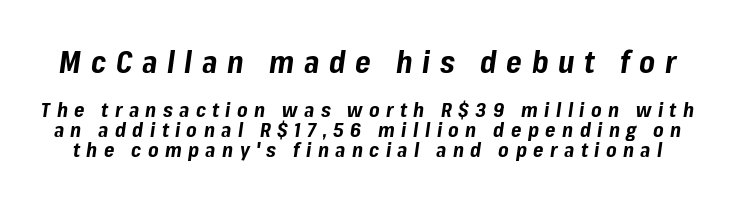
Line spacing here is tight. Notice how thick the strokes are: this is what a full bold looks like. Tall strokes in this sample are angled rather than plumb. Note: larger setting up top, smaller setting below. The face used here is proportionally spaced, like ordinary book or web type.
